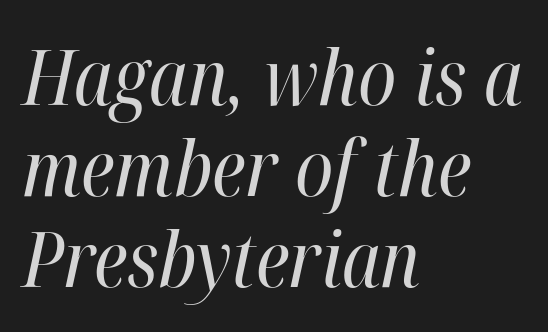
{"italic": "yes", "lean": "right", "slant_degrees": 12, "bold": "no", "weight": "regular", "width": "condensed", "stroke_contrast": "high", "x_height": "medium", "monospaced": "no", "underline": "no", "align": "left", "line_spacing_ratio": 1.18, "letter_spacing": "normal", "letter_spacing_em": 0.0, "glyph_px": 77}
